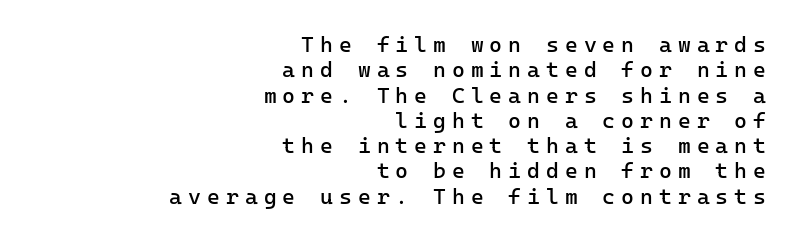
The characters are drawn with everyday or finer stroke widths. Interline gaps are noticeably narrow in this sample. You can tell it's not italic because the verticals are truly vertical. The foot of each line stays bare and open. Where is the straight margin? On the right. Between one letter and the next there's a generous, obvious gap.
